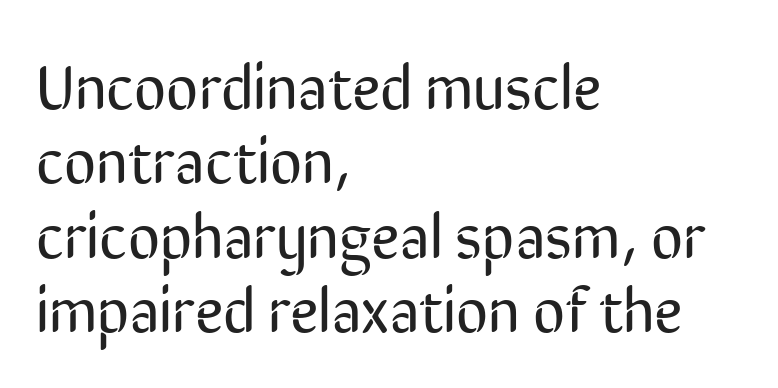
Q: Is the text bold? A: No.
Q: Is the text italic (slanted)? A: No, it is upright.
Q: Is the typeface a serif or a sans-serif typeface? A: Sans-serif.
Q: Is the text underlined? A: No.
Q: How is the paragraph aligned? A: Left-aligned.
Q: Is the spacing between letters normal or unusually wide? A: Normal.
Q: Width (condensed, normal, or wide)? A: Condensed.
Q: Stroke contrast? A: Low.
Q: x-height? A: Medium.
Q: Monospaced? A: No.
